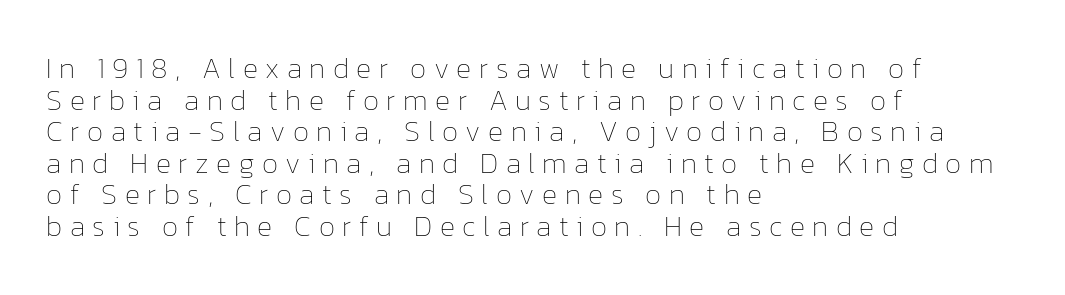
The image shows 29 px thin type, upright; set left-aligned, tight line spacing (1.09x), unusually wide letter spacing (+0.26 em), not underlined; low stroke contrast and a medium x-height.
